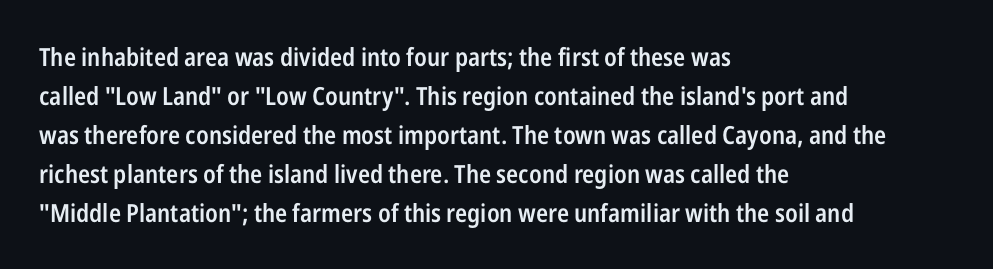
Q: Is the text bold? A: Semi-bold.
Q: Is the text italic (slanted)? A: No, it is upright.
Q: Is the text underlined? A: No.
Q: How is the paragraph aligned? A: Left-aligned.
Q: Is the spacing between letters normal or unusually wide? A: Normal.
Q: Is the spacing between lines tight, normal or loose? A: Normal.
